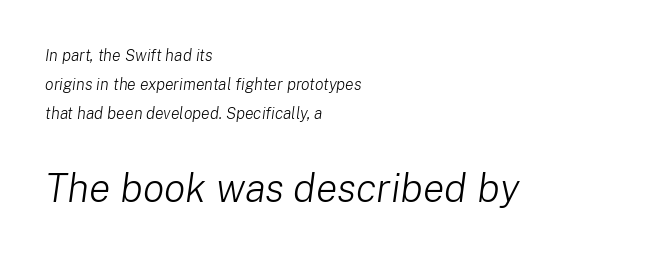
{"italic": "yes", "lean": "right", "slant_degrees": 8, "bold": "no", "weight": "light", "width": "normal", "stroke_contrast": "low", "x_height": "medium", "monospaced": "no", "underline": "no", "align": "left", "line_spacing_ratio": 1.81, "letter_spacing": "normal", "letter_spacing_em": 0.0, "larger_block": "second", "size_ratio": 2.5, "glyph_px": 40}
